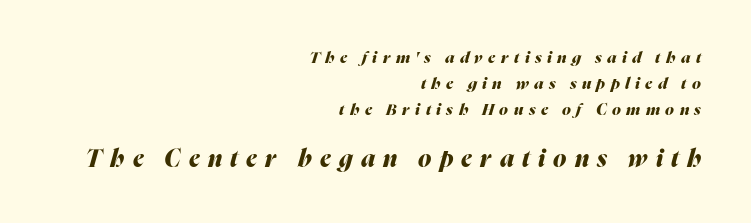
The designer gave the closing block more size than the opening block. One-word summary of the alignment: right. The face used here has the dense, thick strokes of a bold. Just letters on the line, the space beneath them empty. Here the glyphs are tracked loosely, breaking word shapes into spaced letters. The lines sit at an ordinary, default distance from one another.
